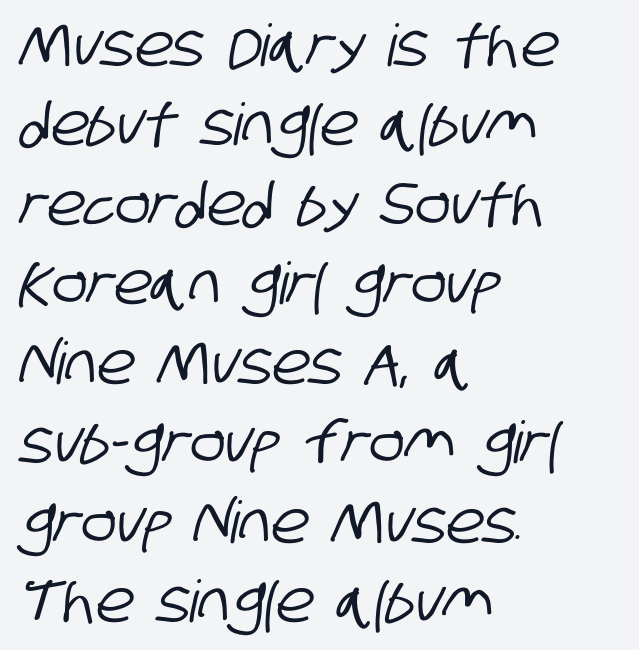
Looks like regular typesetting: each glyph gets only the width it needs. Unlike a traditional serif, this face leaves its strokes unadorned. Short note: letters normally spaced. This rendering features lettering with no underline.
